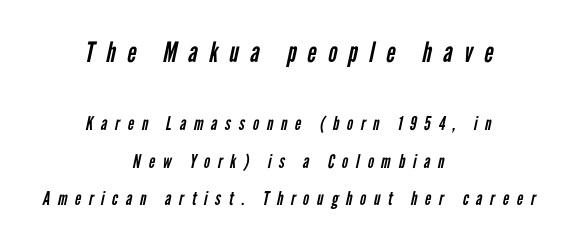
Q: Is the text bold? A: No.
Q: Is the typeface a serif or a sans-serif typeface? A: Sans-serif.
Q: Is the text underlined? A: No.
Q: How is the paragraph aligned? A: Centered.
Q: Is the spacing between letters normal or unusually wide? A: Unusually wide.
Q: Is the spacing between lines tight, normal or loose? A: Loose.
Q: Which block of text is set in a larger size, the first (top) or the second (bottom)? A: The first (top) one.
Q: Width (condensed, normal, or wide)? A: Condensed.
Q: Stroke contrast? A: Low.
Q: x-height? A: Medium.
Q: Monospaced? A: No.
